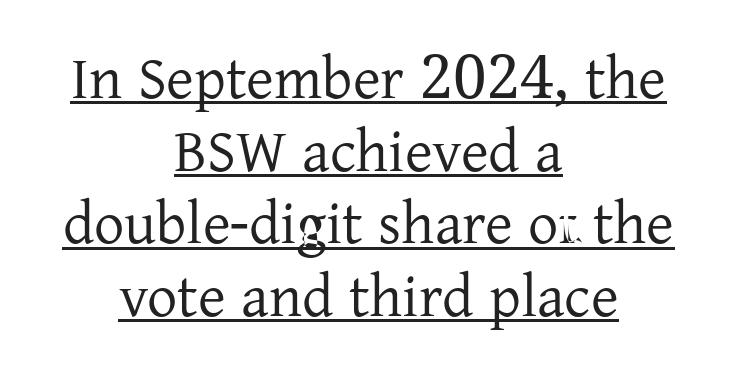
The image shows 60 px regular-weight serif type, upright; set centered, line spacing 1.21x, normal letter spacing, underlined; low stroke contrast and a medium x-height.
